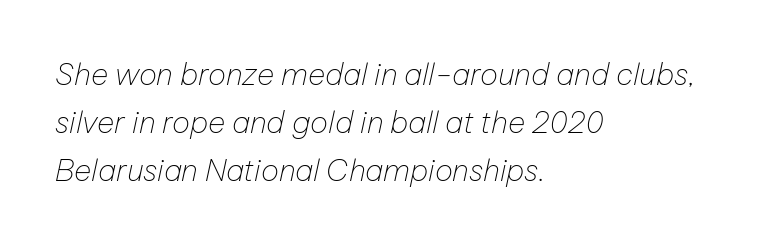
The image shows 30 px thin type, italic (leaning right); set left-aligned, normal line spacing (1.6x), normal letter spacing, not underlined; low stroke contrast and a medium x-height.
